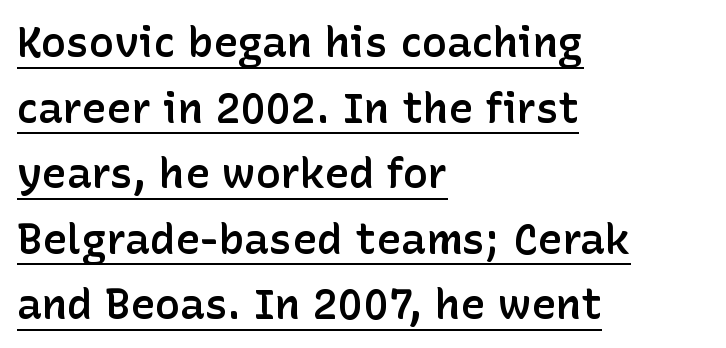
{"serif": "no", "italic": "no", "bold": "semi", "weight": "semibold", "width": "normal", "stroke_contrast": "low", "x_height": "medium", "monospaced": "no", "underline": "yes", "align": "left", "line_spacing": "normal", "line_spacing_ratio": 1.56, "letter_spacing": "normal", "letter_spacing_em": 0.0, "glyph_px": 42}
